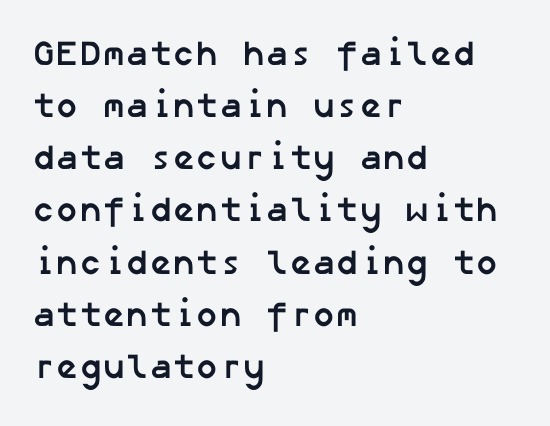
The image shows 35 px semibold sans-serif type; set left-aligned, normal line spacing (1.49x), normal letter spacing, not underlined; low stroke contrast and a medium x-height.
